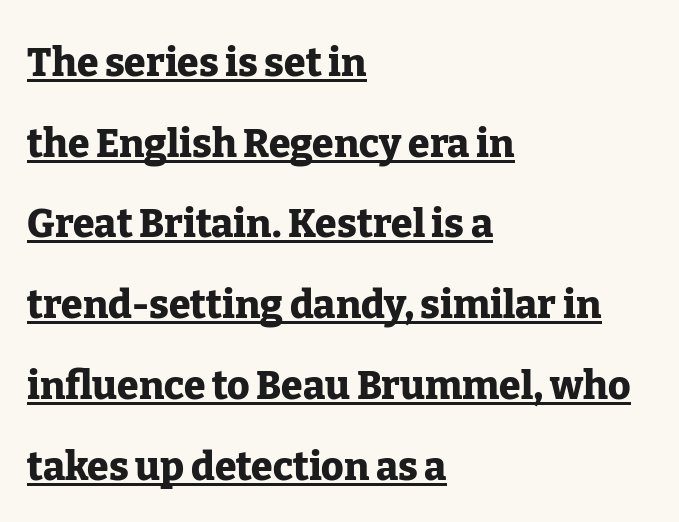
The image shows 39 px heavy serif type, upright; set left-aligned, loose line spacing (2.07x), normal letter spacing, underlined; low stroke contrast and a medium x-height.
